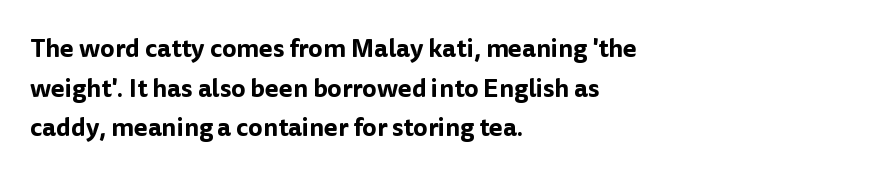
The image shows 25 px text type, upright; set left-aligned, normal line spacing (1.59x), normal letter spacing, not underlined.
